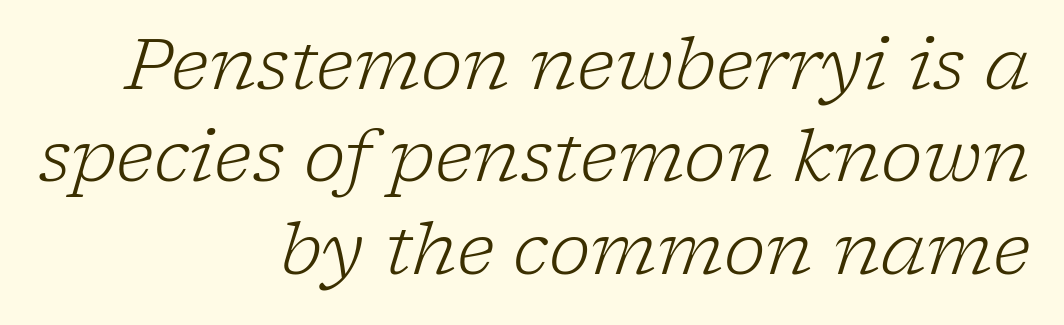
The image shows 71 px light serif type, italic (leaning right); set right-aligned, normal line spacing (1.3x), normal letter spacing, not underlined; low stroke contrast and a medium x-height.
